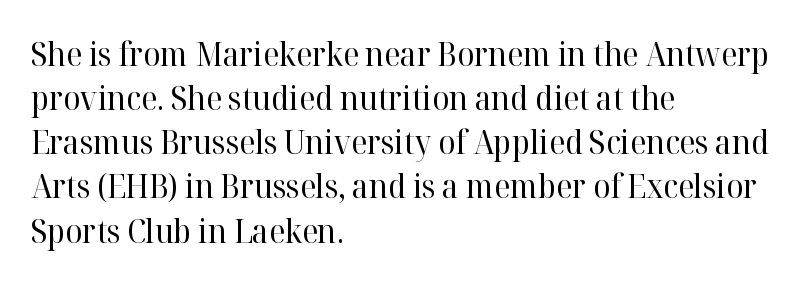
Q: Is the text bold? A: No.
Q: Is the text italic (slanted)? A: No, it is upright.
Q: Is the typeface a serif or a sans-serif typeface? A: Serif.
Q: Is the text underlined? A: No.
Q: How is the paragraph aligned? A: Left-aligned.
Q: Is the spacing between letters normal or unusually wide? A: Normal.
Q: Is the spacing between lines tight, normal or loose? A: Normal.
Q: Width (condensed, normal, or wide)? A: Normal.
Q: Stroke contrast? A: High.
Q: x-height? A: Medium.
Q: Monospaced? A: No.
